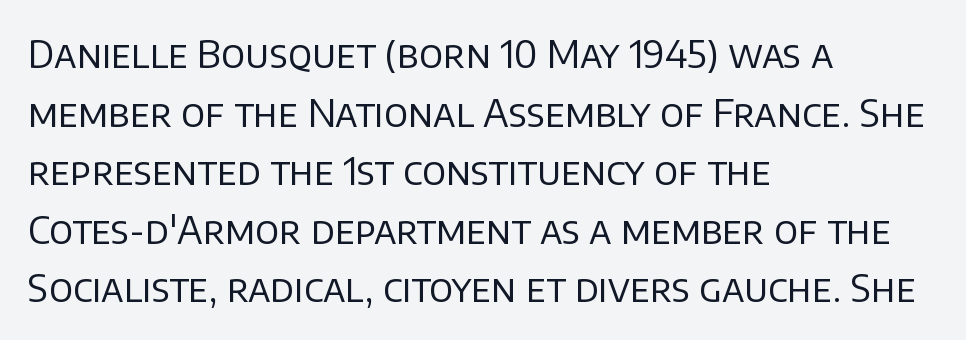
Q: Is the text bold? A: No.
Q: Is the text italic (slanted)? A: No, it is upright.
Q: Is the typeface a serif or a sans-serif typeface? A: Sans-serif.
Q: Is the text underlined? A: No.
Q: How is the paragraph aligned? A: Left-aligned.
Q: Is the spacing between letters normal or unusually wide? A: Normal.
Q: Is the spacing between lines tight, normal or loose? A: Normal.
Q: Width (condensed, normal, or wide)? A: Normal.
Q: Stroke contrast? A: Low.
Q: x-height? A: Large.
Q: Monospaced? A: No.
